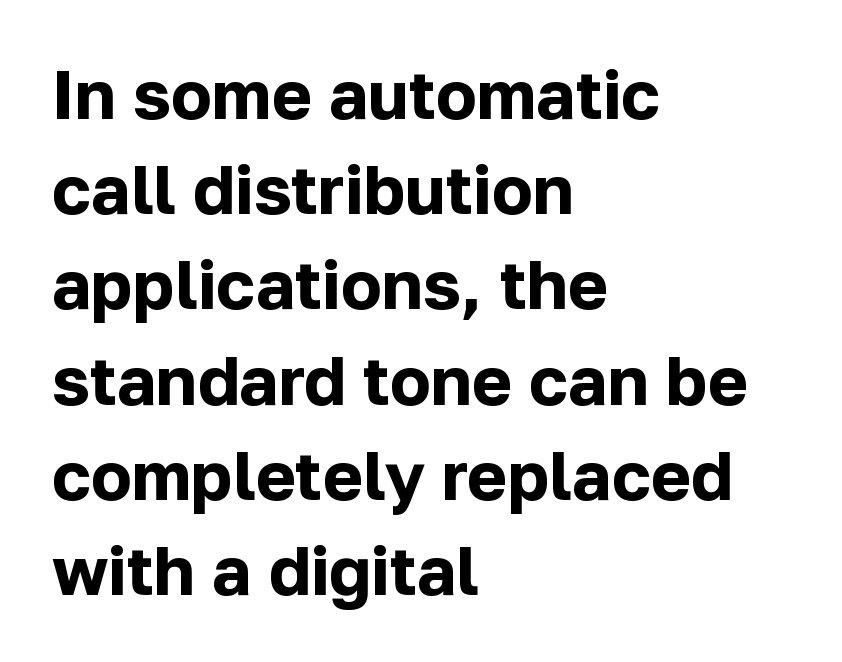
{"serif": "no", "italic": "no", "bold": "yes", "weight": "bold", "width": "normal", "stroke_contrast": "low", "x_height": "medium", "monospaced": "no", "underline": "no", "align": "left", "line_spacing": "normal", "line_spacing_ratio": 1.4, "letter_spacing": "normal", "letter_spacing_em": 0.0, "glyph_px": 68}
